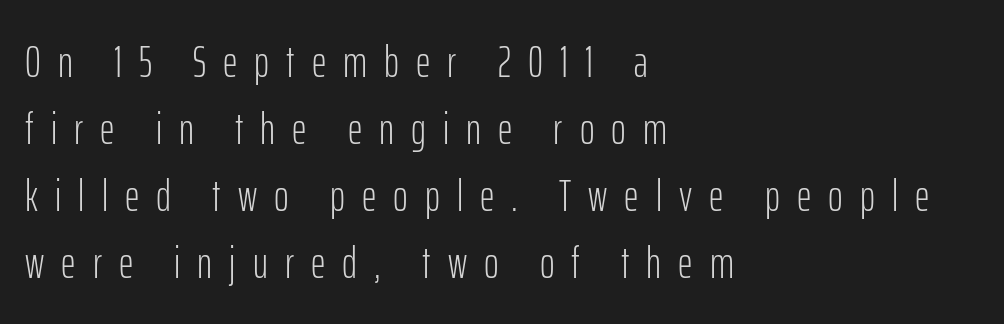
The rag falls on the right side of this text block. Anything drawn beneath the words? Only blank space. Stem width sits at or under what a default text font uses. The tracking reads as deliberately expanded to a designer's eye. In terms of leading, this rendering sits right in the middle.
